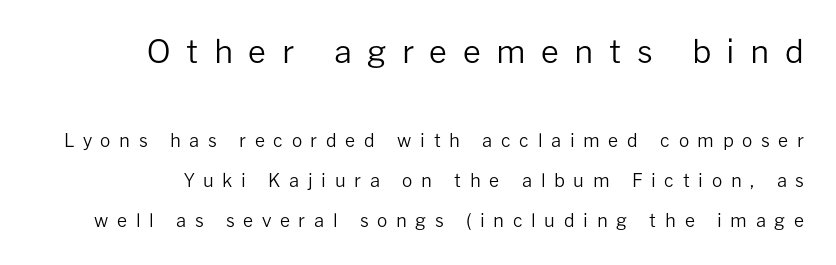
Ink coverage per letter is moderate at most. Descenders are the only things crossing below the line. Spacing verdict: proportional, widths tailored to each character. Interline gaps are noticeably wide in this sample. The designer went with a sans here, leaving each stem footless.
